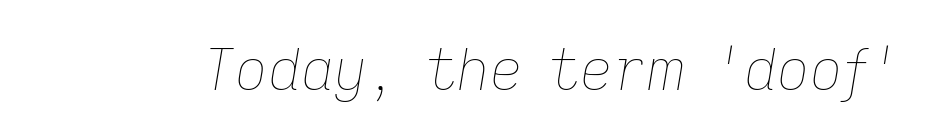
The image shows 57 px thin type, italic (leaning right); set normal letter spacing, not underlined; low stroke contrast and a medium x-height.
